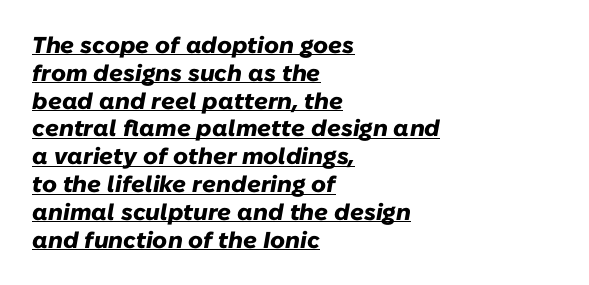
Q: Is the text bold? A: Yes.
Q: Is the text italic (slanted)? A: Yes, it leans right by about 10 degrees.
Q: Is the text underlined? A: Yes.
Q: How is the paragraph aligned? A: Left-aligned.
Q: Is the spacing between letters normal or unusually wide? A: Normal.
